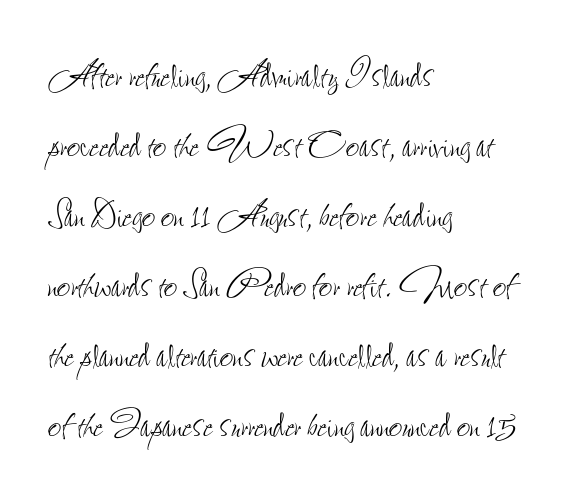
Line spacing here is normal. The gap between lines stays unmarked. Weight: regular or lighter. The horizontal fit of the characters is conventional and even. The lines in this sample share a left origin and differ only in where they stop.
